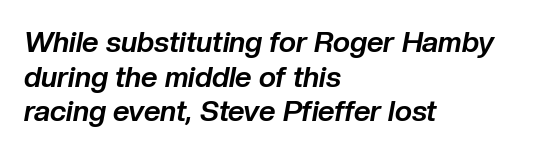
Q: Is the text bold? A: Yes.
Q: Is the text italic (slanted)? A: Yes, it leans right by about 10 degrees.
Q: Is the text underlined? A: No.
Q: How is the paragraph aligned? A: Left-aligned.
Q: Is the spacing between letters normal or unusually wide? A: Normal.
Q: Width (condensed, normal, or wide)? A: Normal.
Q: Stroke contrast? A: Low.
Q: x-height? A: Medium.
Q: Monospaced? A: No.
